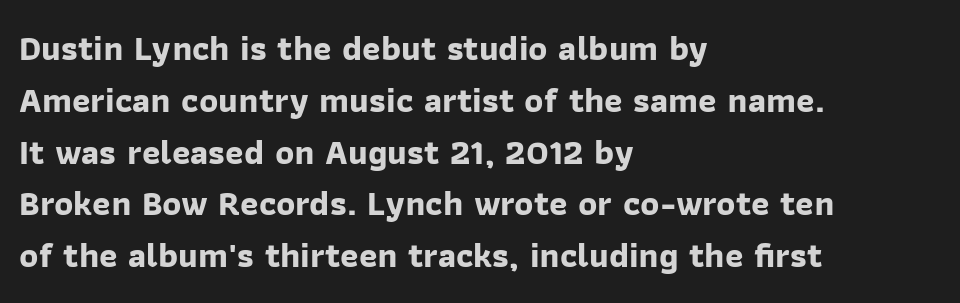
Q: Is the text bold? A: Yes.
Q: Is the typeface a serif or a sans-serif typeface? A: Sans-serif.
Q: Is the text underlined? A: No.
Q: How is the paragraph aligned? A: Left-aligned.
Q: Is the spacing between letters normal or unusually wide? A: Normal.
Q: Is the spacing between lines tight, normal or loose? A: Normal.
Q: Width (condensed, normal, or wide)? A: Normal.
Q: Stroke contrast? A: Low.
Q: x-height? A: Medium.
Q: Monospaced? A: No.
